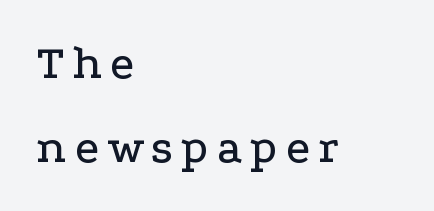
A typesetter would call this proportional, since set widths differ per character. The string is rendered with underlining switched off. Rendered with straight, roman letterforms. Is this a sans? No — the strokes have serifs. Which margin do the lines hug? The left one — the right edge is uneven.
